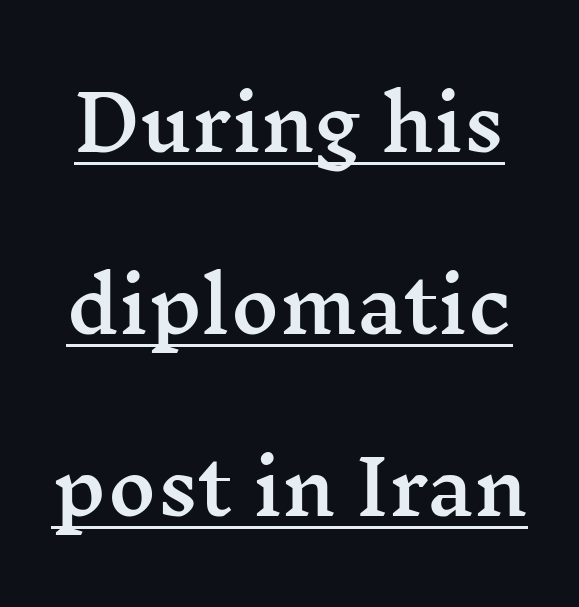
The passage shown is typed in a proportional face where columns would drift. If you drew a line through each stem, it would be perfectly vertical. Loosely led — the rows are spread out. Caption: lettering with a line underneath. You could call the tracking neutral — neither tight nor loose. Compared with a flush-left layout, this one balances lines on the center instead.
